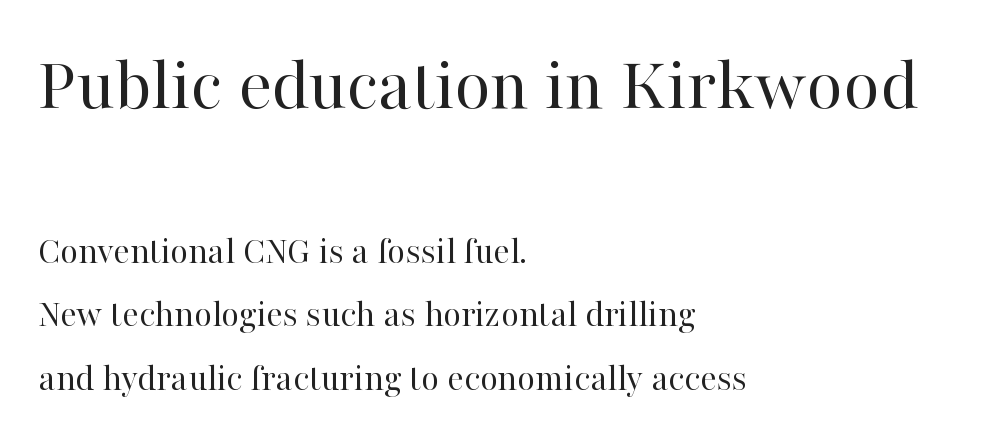
The image shows 78 px regular-weight serif type, upright; set left-aligned, normal line spacing (1.63x), normal letter spacing, not underlined; the first (top) block is 2.0x larger; high stroke contrast and a medium x-height.
